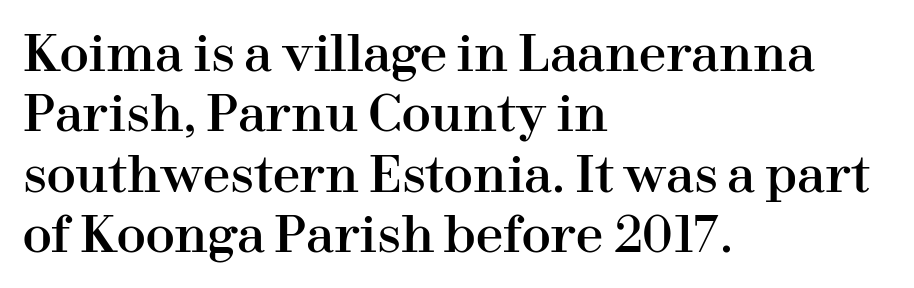
Proportional: the letters do not fall into vertical columns. Horizontal alignment here is leftward, the default for most running prose. Notice how the stems are strictly vertical — no italics here. The baseline area is clear. Type style note: has serifs. The line texture is even and compact thanks to regular tracking.
